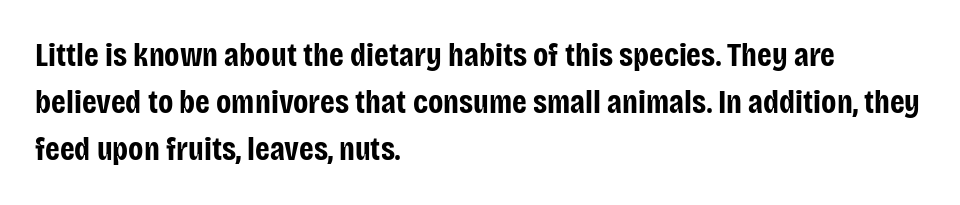
Q: Is the text bold? A: Yes.
Q: Is the text italic (slanted)? A: No, it is upright.
Q: Is the typeface a serif or a sans-serif typeface? A: Sans-serif.
Q: Is the text underlined? A: No.
Q: How is the paragraph aligned? A: Left-aligned.
Q: Is the spacing between letters normal or unusually wide? A: Normal.
Q: Is the spacing between lines tight, normal or loose? A: Normal.
Q: Width (condensed, normal, or wide)? A: Condensed.
Q: Stroke contrast? A: Low.
Q: x-height? A: Large.
Q: Monospaced? A: No.
